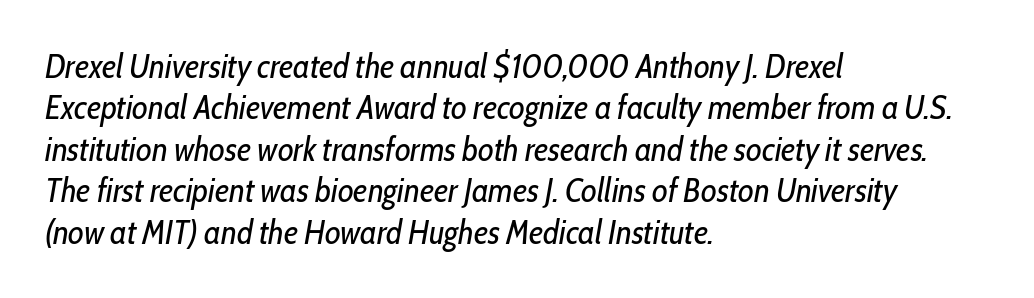
Q: Is the text bold? A: No.
Q: Is the text italic (slanted)? A: Yes, it leans right by about 10 degrees.
Q: Is the text underlined? A: No.
Q: How is the paragraph aligned? A: Left-aligned.
Q: Is the spacing between letters normal or unusually wide? A: Normal.
Q: Width (condensed, normal, or wide)? A: Condensed.
Q: Stroke contrast? A: Low.
Q: x-height? A: Medium.
Q: Monospaced? A: No.
